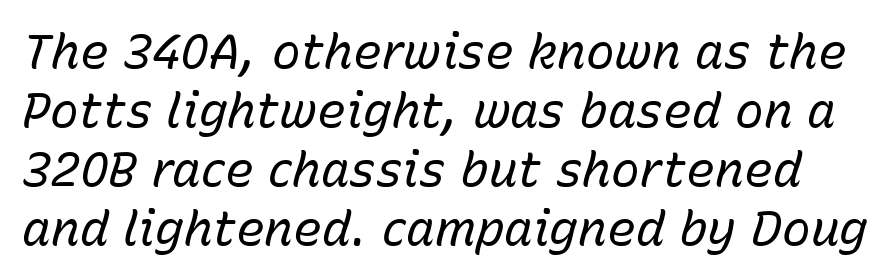
The image shows 48 px regular-weight type, italic (leaning right); set line spacing 1.23x, normal letter spacing, not underlined; low stroke contrast and a medium x-height.
